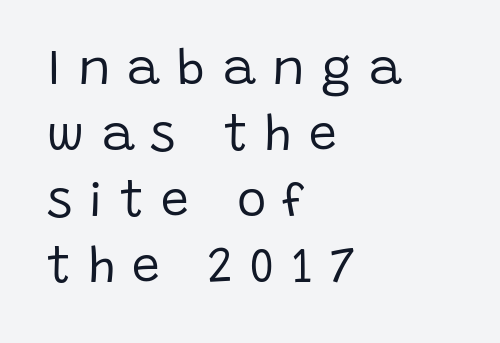
{"serif": "no", "italic": "no", "bold": "no", "weight": "regular", "width": "normal", "stroke_contrast": "low", "x_height": "large", "monospaced": "no", "underline": "no", "align": "left", "line_spacing": "normal", "line_spacing_ratio": 1.32, "letter_spacing": "wide", "letter_spacing_em": 0.33, "glyph_px": 50}
